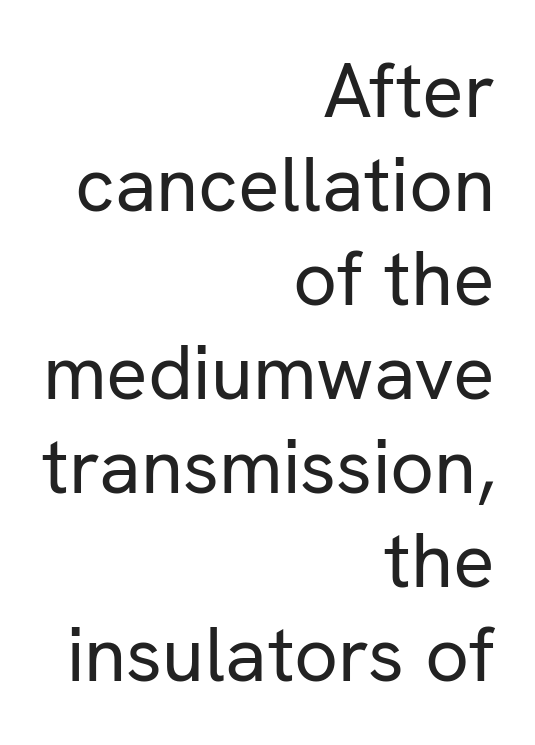
Characters remain perfectly vertical along every line. I'd call this a sans setting — the letters go barefoot. Typeset ragged left — the right edge is the straight one. Type without underlining.
